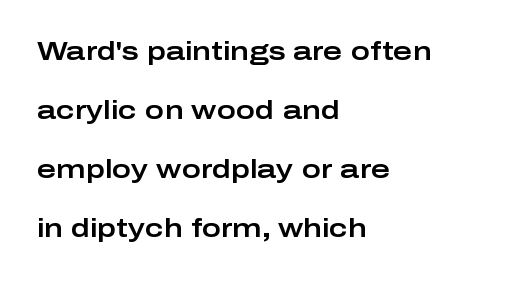
Q: Is the text italic (slanted)? A: No, it is upright.
Q: Is the text underlined? A: No.
Q: How is the paragraph aligned? A: Left-aligned.
Q: Is the spacing between letters normal or unusually wide? A: Normal.
Q: Is the spacing between lines tight, normal or loose? A: Loose.
